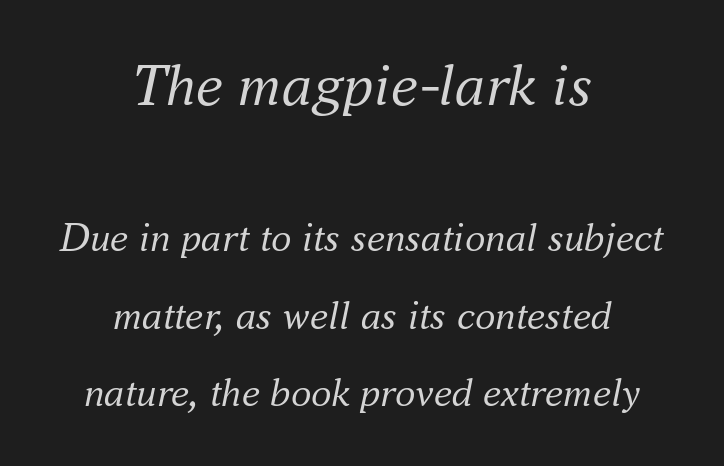
{"serif": "yes", "italic": "yes", "lean": "right", "slant_degrees": 16, "bold": "no", "weight": "regular", "width": "normal", "stroke_contrast": "medium", "x_height": "small", "monospaced": "no", "underline": "no", "align": "center", "line_spacing_ratio": 1.89, "letter_spacing": "normal", "letter_spacing_em": 0.0, "larger_block": "first", "size_ratio": 1.49, "glyph_px": 61}
